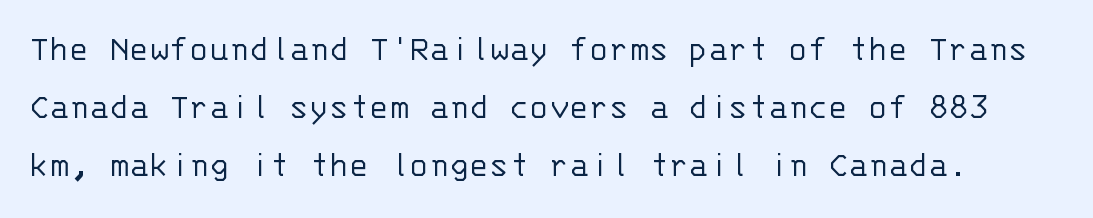
Fixed-width glyphs throughout — classic coding-font behaviour. The line texture is even and compact thanks to regular tracking. Serif or sans? Sans — the stroke terminals are bare. Quick note: underline off. Stems here are at most as thick as an everyday book face. The lettering stays uniformly vertical, giving the passage a roman look.
